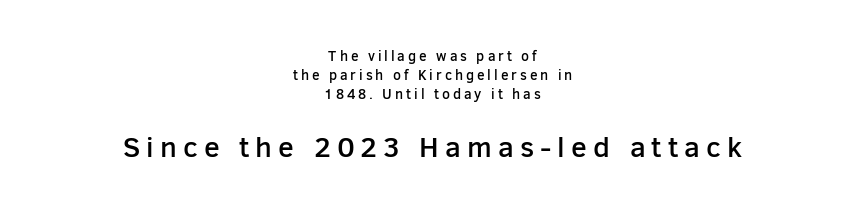
{"serif": "no", "italic": "no", "bold": "semi", "weight": "semibold", "width": "normal", "stroke_contrast": "low", "x_height": "medium", "monospaced": "no", "underline": "no", "align": "center", "line_spacing": "normal", "line_spacing_ratio": 1.36, "letter_spacing": "wide", "letter_spacing_em": 0.21, "larger_block": "second", "size_ratio": 2.07, "glyph_px": 29}
